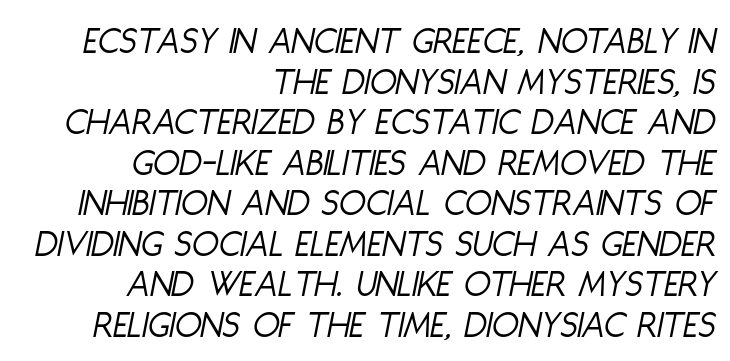
{"italic": "yes", "lean": "right", "slant_degrees": 11, "bold": "no", "weight": "light", "width": "condensed", "stroke_contrast": "low", "x_height": "large", "monospaced": "no", "underline": "no", "align": "right", "line_spacing": "tight", "line_spacing_ratio": 1.04, "letter_spacing": "normal", "letter_spacing_em": 0.0, "glyph_px": 39}
